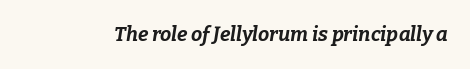
Every letter is thick-stroked: bold, no question. The foot of each line stays bare and open. The specimen reads as italic at a glance. Between one letter and the next there's only the usual sliver of space.
